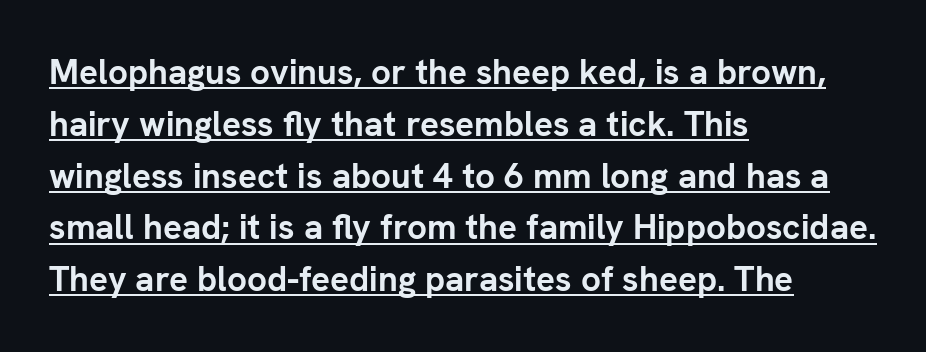
The image shows 35 px semibold sans-serif type, upright; set left-aligned, normal line spacing (1.48x), normal letter spacing, underlined; low stroke contrast and a medium x-height.
